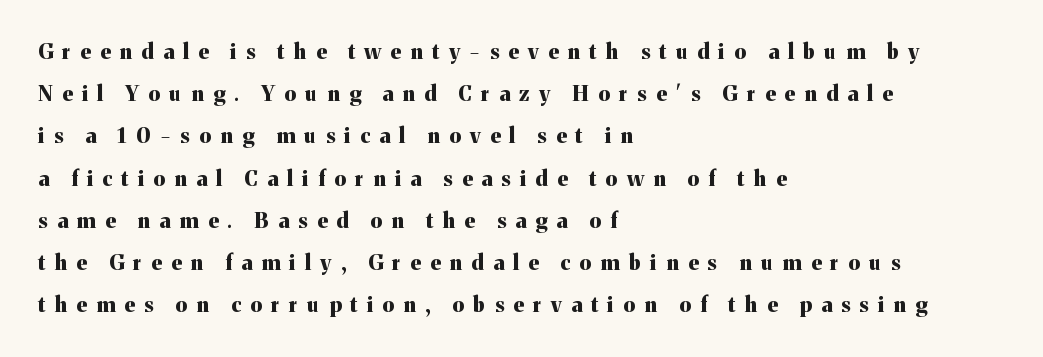
{"italic": "no", "bold": "yes", "underline": "no", "align": "left", "line_spacing": "loose", "line_spacing_ratio": 2.01, "letter_spacing": "wide", "letter_spacing_em": 0.45, "glyph_px": 21}
